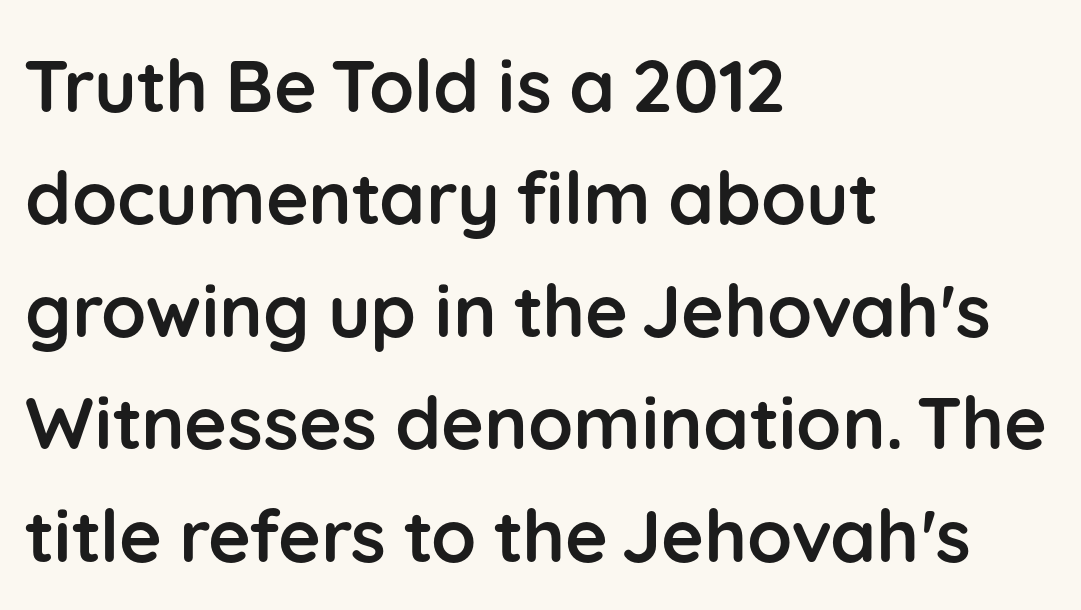
The image shows 73 px semibold sans-serif type, upright; set left-aligned, normal line spacing (1.54x), normal letter spacing, not underlined; low stroke contrast and a medium x-height.
